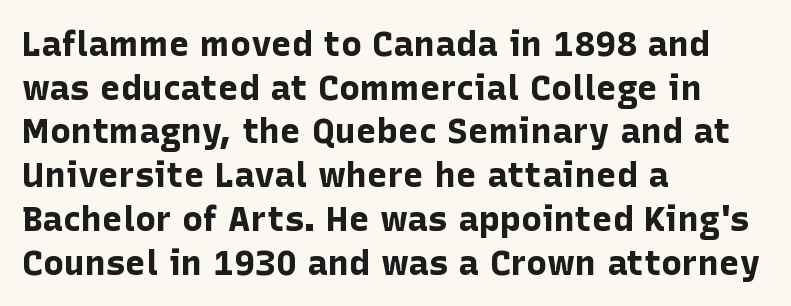
Rule under the text: the space is simply empty. Do the characters align in a grid? No, the font is proportional. Each word holds together tightly as a unit, with standard inter-letter gaps. Does the type have serifs? No, each stem ends abruptly. The sample has been set heavy, in full bold.
